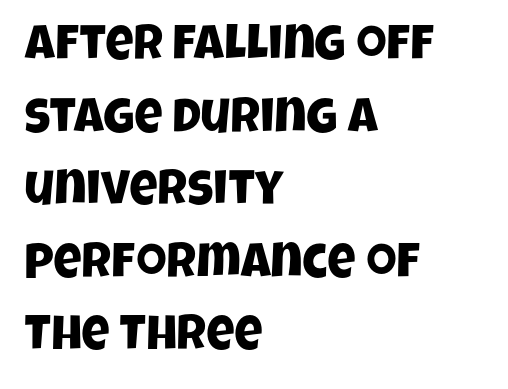
Note the varied advance widths — an 'i' is clearly narrower than an 'm'. How are the letters spaced? Ordinarily, with no added tracking. Leading matches the norm, producing a regular column. The rendering shows plain stroke endings on the letterforms — a sans-serif design.
